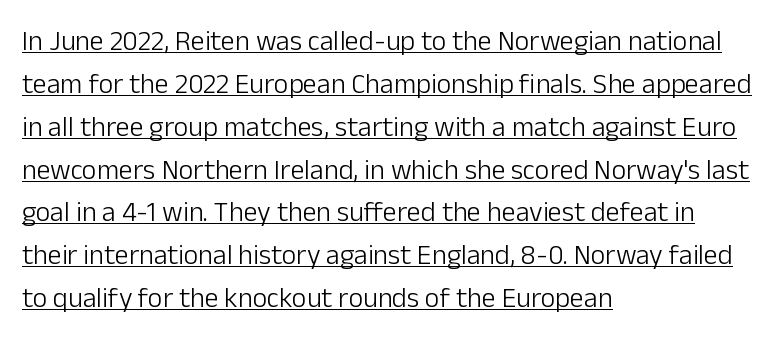
Q: Is the text bold? A: No.
Q: Is the text italic (slanted)? A: No, it is upright.
Q: Is the typeface a serif or a sans-serif typeface? A: Sans-serif.
Q: Is the text underlined? A: Yes.
Q: How is the paragraph aligned? A: Left-aligned.
Q: Is the spacing between letters normal or unusually wide? A: Normal.
Q: Is the spacing between lines tight, normal or loose? A: Normal.
Q: Width (condensed, normal, or wide)? A: Normal.
Q: Stroke contrast? A: Low.
Q: x-height? A: Medium.
Q: Monospaced? A: No.
